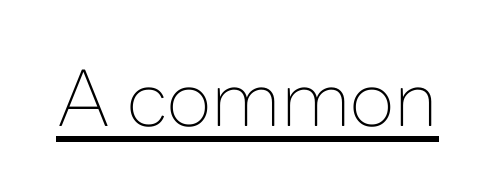
Think of a printed novel: that variable character pitch is what you see here. Letterform terminals end flat and unadorned throughout the passage. Nothing heavy about these letters — not bold at all. Default kerning and tracking; the words read as compact shapes.
